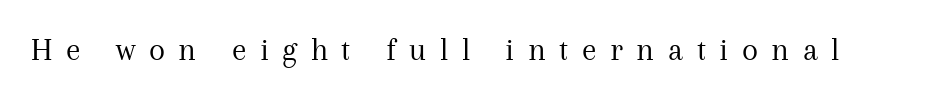
The image shows 33 px regular-weight serif type, upright; set unusually wide letter spacing (+0.41 em), not underlined; medium stroke contrast and a medium x-height.
